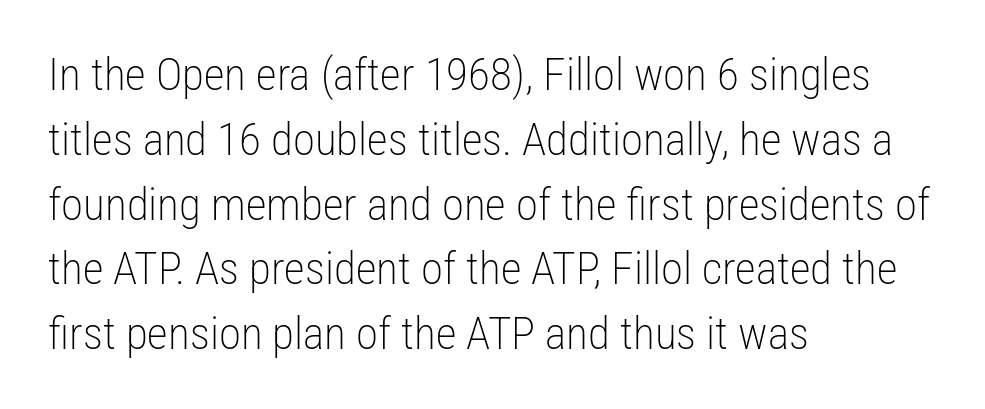
{"serif": "no", "italic": "no", "bold": "no", "weight": "light", "width": "condensed", "stroke_contrast": "low", "x_height": "medium", "monospaced": "no", "underline": "no", "align": "left", "line_spacing": "normal", "line_spacing_ratio": 1.44, "letter_spacing": "normal", "letter_spacing_em": 0.0, "glyph_px": 45}
